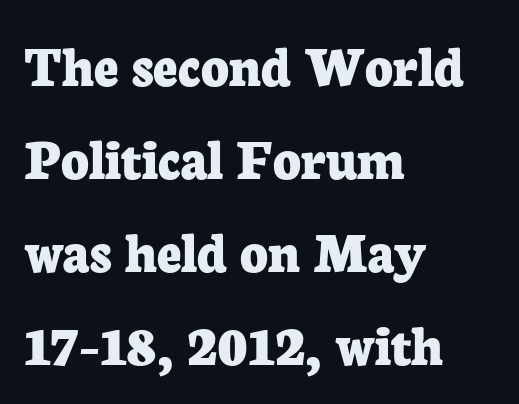
{"serif": "yes", "italic": "no", "bold": "yes", "weight": "bold", "width": "normal", "stroke_contrast": "low", "x_height": "medium", "monospaced": "no", "underline": "no", "align": "left", "line_spacing": "normal", "line_spacing_ratio": 1.55, "letter_spacing": "normal", "letter_spacing_em": 0.0, "glyph_px": 60}
